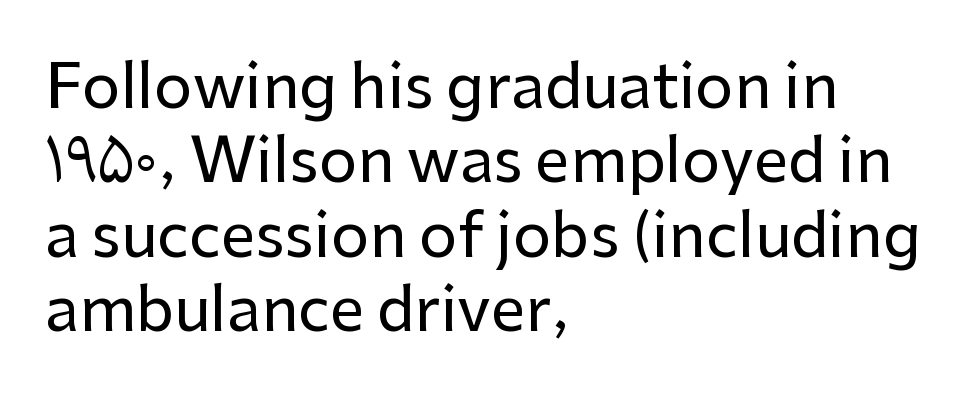
The image shows 61 px sans-serif type, upright; set left-aligned, line spacing 1.22x, normal letter spacing, not underlined; low stroke contrast and a medium x-height.
